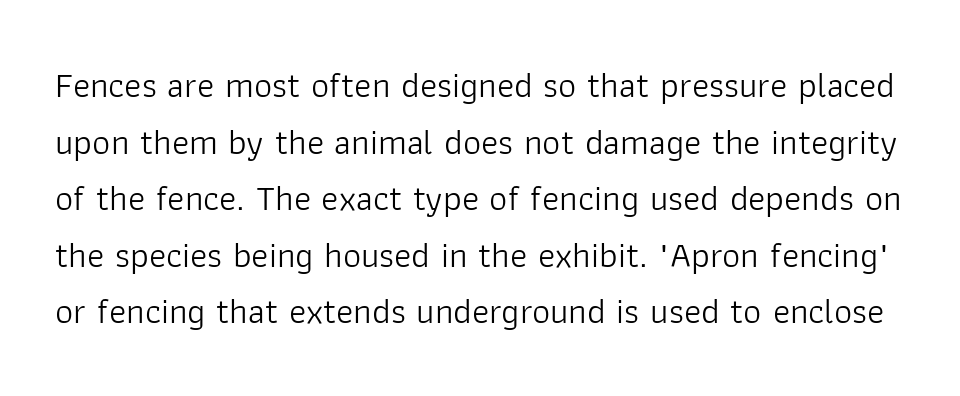
Type without underlining. Is there any slant? The stems are plumb. The lines sit at an ordinary, default distance from one another. In terms of letterspacing, this is plain default setting.
